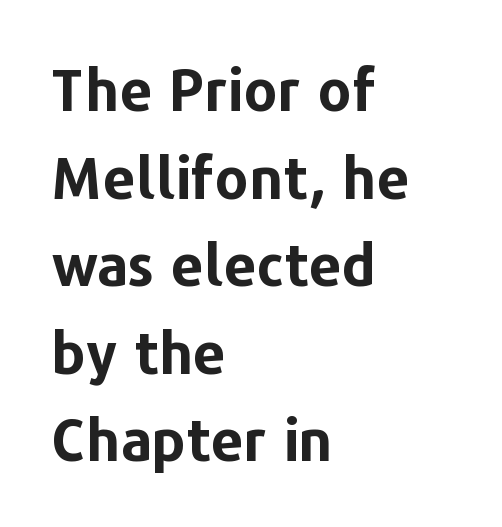
The image shows 58 px bold sans-serif type, upright; set left-aligned, normal line spacing (1.51x), normal letter spacing, not underlined; low stroke contrast and a medium x-height.
